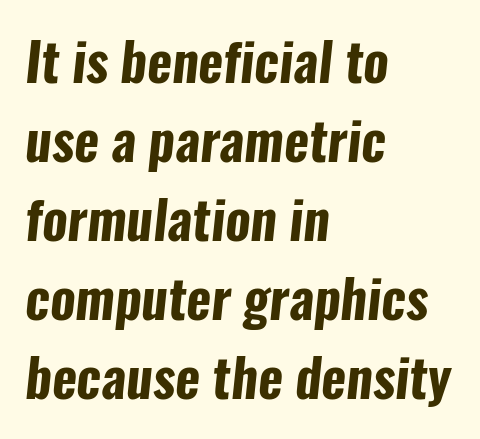
{"serif": "no", "bold": "yes", "weight": "bold", "width": "condensed", "stroke_contrast": "low", "x_height": "medium", "monospaced": "no", "underline": "no", "align": "left", "line_spacing": "normal", "line_spacing_ratio": 1.49, "letter_spacing": "normal", "letter_spacing_em": 0.0, "glyph_px": 53}
